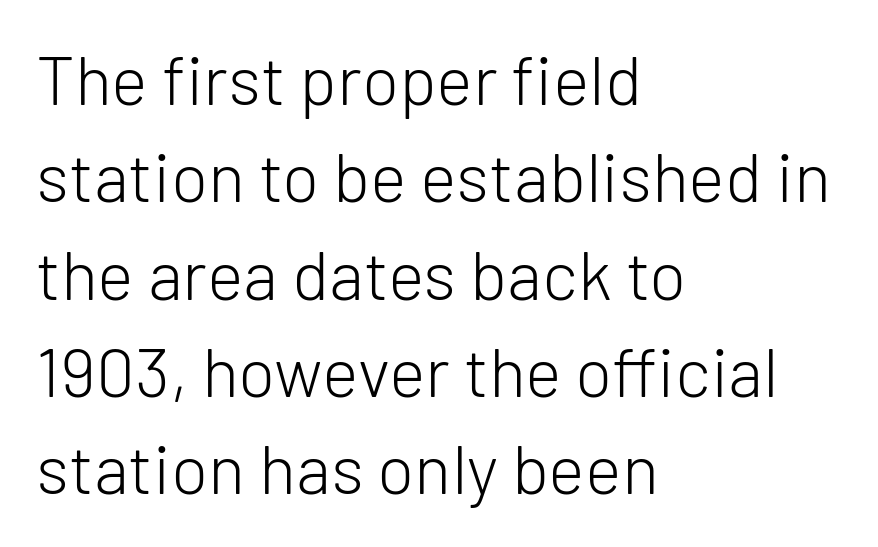
{"serif": "no", "italic": "no", "bold": "no", "weight": "light", "width": "normal", "stroke_contrast": "low", "x_height": "medium", "monospaced": "no", "underline": "no", "align": "left", "line_spacing": "normal", "line_spacing_ratio": 1.41, "letter_spacing": "normal", "letter_spacing_em": 0.0, "glyph_px": 69}
